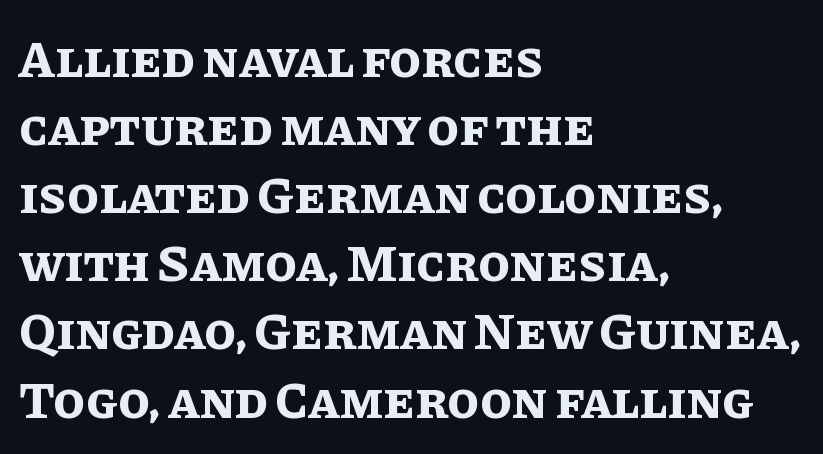
{"italic": "no", "bold": "yes", "weight": "bold", "width": "normal", "stroke_contrast": "low", "x_height": "large", "monospaced": "no", "underline": "no", "align": "left", "line_spacing": "normal", "line_spacing_ratio": 1.31, "letter_spacing": "normal", "letter_spacing_em": 0.0, "glyph_px": 52}
